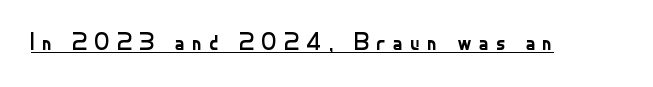
Heaviness? Minimal to ordinary, like unemphasized prose. Is the letter spacing exaggerated? Yes — the characters are pushed far apart. Does a line run under the words? Yes, clearly. Vertical strokes here are truly vertical.
